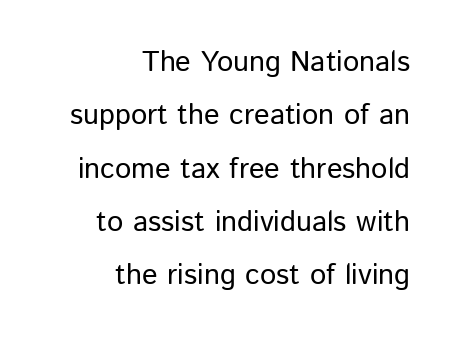
The image shows 29 px sans-serif type, upright; set right-aligned, line spacing 1.84x, normal letter spacing, not underlined; low stroke contrast and a medium x-height.
